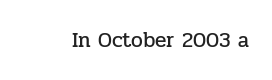
{"italic": "no", "underline": "no", "letter_spacing": "normal", "letter_spacing_em": 0.0, "glyph_px": 21}
